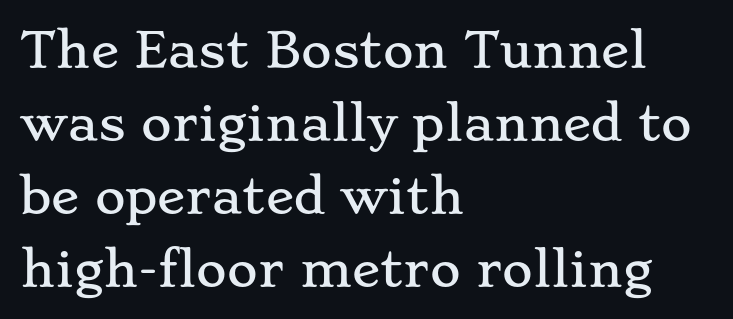
In CSS terms this would be text-align: left. Proportional: the letters do not fall into vertical columns. Regarding leading, the lines here are spaced in the standard way. Stroke terminals: seriffed. Italic? Not at all — the glyphs are vertical.
